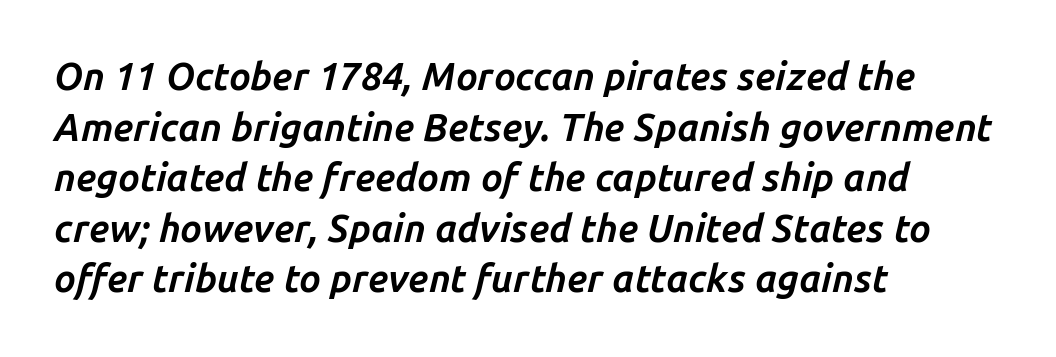
{"italic": "yes", "lean": "right", "slant_degrees": 14, "bold": "yes", "weight": "bold", "width": "normal", "stroke_contrast": "low", "x_height": "medium", "monospaced": "no", "underline": "no", "align": "left", "line_spacing": "normal", "line_spacing_ratio": 1.33, "letter_spacing": "normal", "letter_spacing_em": 0.0, "glyph_px": 38}
